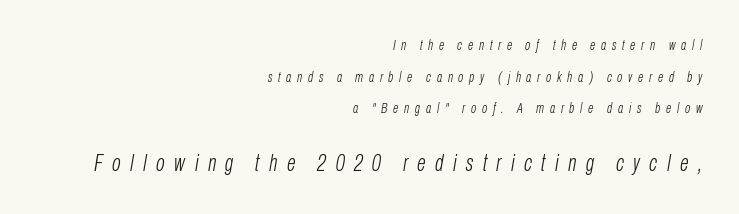
The image shows 23 px text type, italic (leaning right); set right-aligned, loose line spacing (2.26x), unusually wide letter spacing (+0.41 em), not underlined; the second (bottom) block is 1.64x larger.
